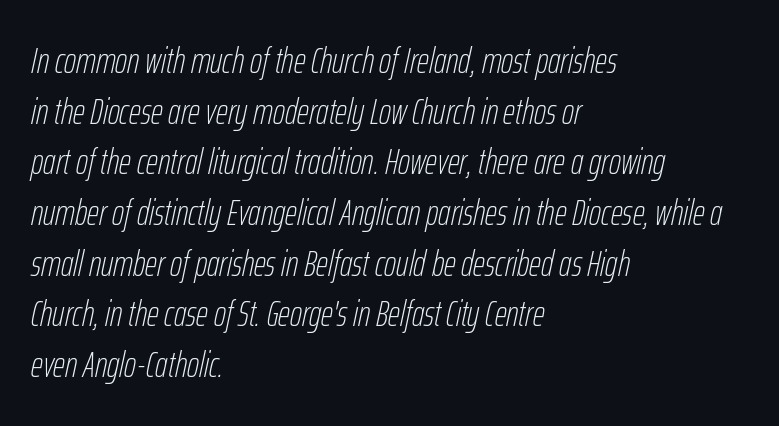
{"italic": "yes", "lean": "right", "slant_degrees": 12, "bold": "no", "weight": "thin", "width": "condensed", "stroke_contrast": "low", "x_height": "medium", "monospaced": "no", "underline": "no", "align": "left", "line_spacing": "normal", "line_spacing_ratio": 1.37, "letter_spacing": "normal", "letter_spacing_em": 0.0, "glyph_px": 37}
